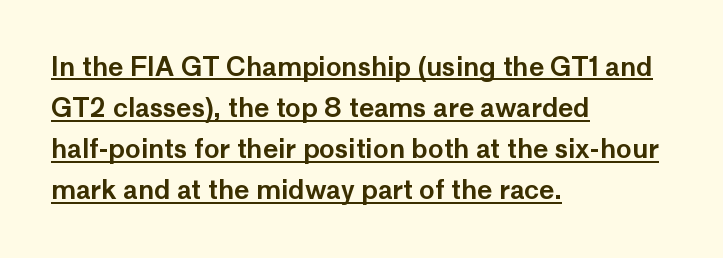
Q: Is the text italic (slanted)? A: No, it is upright.
Q: Is the text underlined? A: Yes.
Q: How is the paragraph aligned? A: Left-aligned.
Q: Is the spacing between letters normal or unusually wide? A: Normal.
Q: Is the spacing between lines tight, normal or loose? A: Normal.
